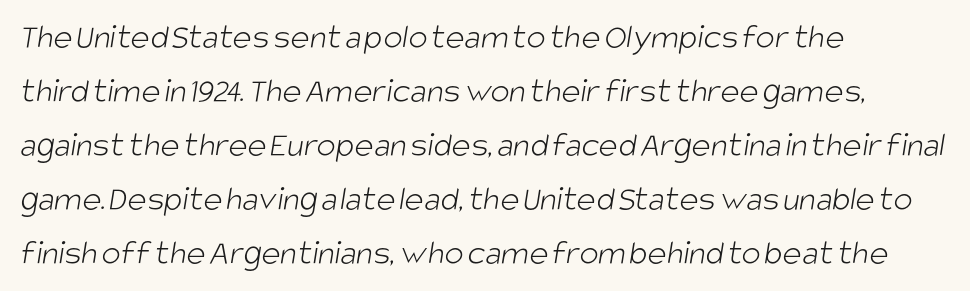
Descenders are the only things crossing below the line. The rendering uses natural spacing where letterforms have individual widths. The rows are spaced the way most documents space them. Each line starts at the same left margin while the right side varies. The letterforms sit shoulder to shoulder at normal distance.
